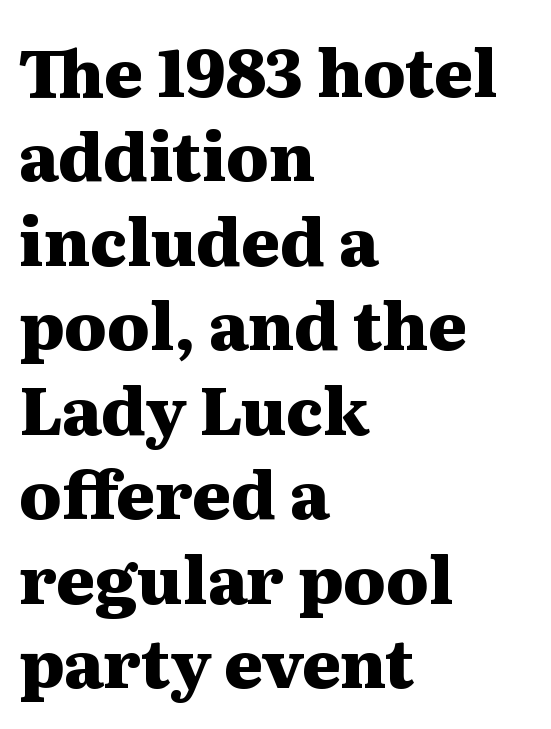
{"serif": "yes", "italic": "no", "bold": "yes", "weight": "heavy", "width": "wide", "stroke_contrast": "medium", "x_height": "medium", "monospaced": "no", "underline": "no", "align": "left", "line_spacing": "normal", "line_spacing_ratio": 1.28, "letter_spacing": "normal", "letter_spacing_em": 0.0, "glyph_px": 66}
